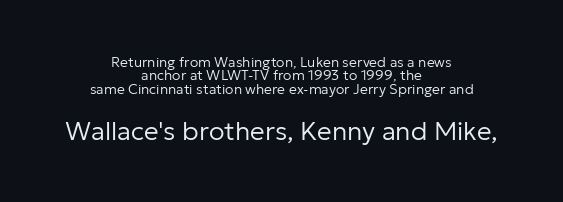
{"italic": "no", "bold": "no", "underline": "no", "align": "center", "line_spacing": "tight", "line_spacing_ratio": 0.96, "letter_spacing": "normal", "letter_spacing_em": 0.0, "larger_block": "second", "size_ratio": 1.86, "glyph_px": 26}
